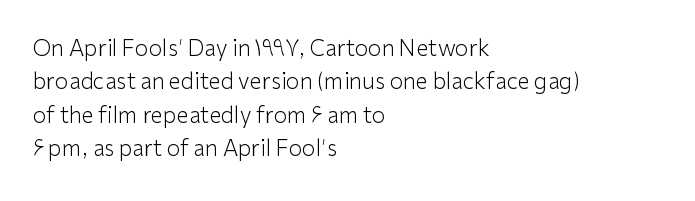
{"italic": "no", "bold": "no", "underline": "no", "align": "left", "line_spacing": "normal", "line_spacing_ratio": 1.52, "letter_spacing": "normal", "letter_spacing_em": 0.0, "glyph_px": 22}
